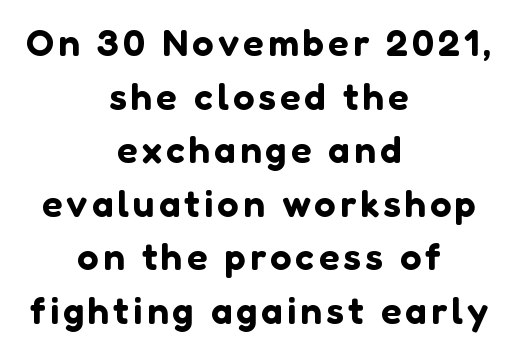
{"serif": "no", "italic": "no", "width": "normal", "stroke_contrast": "low", "x_height": "medium", "monospaced": "no", "underline": "no", "align": "center", "line_spacing": "normal", "line_spacing_ratio": 1.41, "glyph_px": 38}
